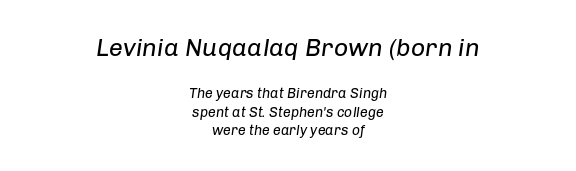
{"italic": "yes", "lean": "right", "slant_degrees": 8, "bold": "no", "underline": "no", "align": "center", "line_spacing": "normal", "line_spacing_ratio": 1.3, "letter_spacing": "normal", "letter_spacing_em": 0.0, "larger_block": "first", "size_ratio": 1.79, "glyph_px": 25}
